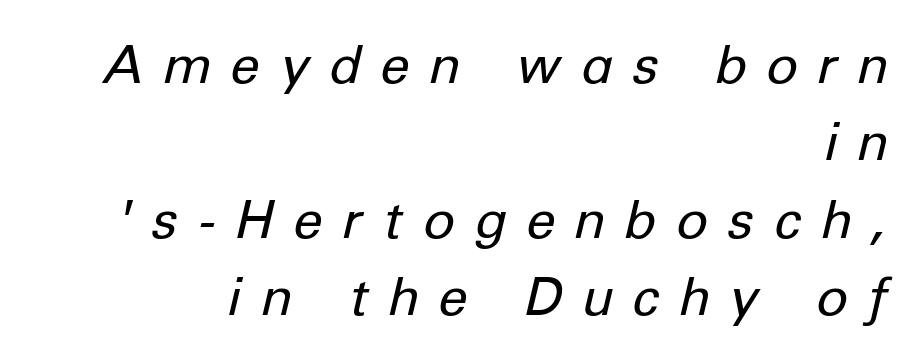
The image shows 53 px regular-weight type, italic (leaning right); set right-aligned, normal line spacing (1.46x), unusually wide letter spacing (+0.4 em), not underlined; low stroke contrast and a medium x-height.
